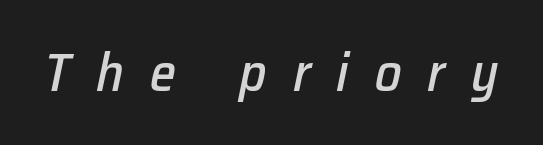
Q: Is the text italic (slanted)? A: Yes, it leans right by about 12 degrees.
Q: Is the text underlined? A: No.
Q: Is the spacing between letters normal or unusually wide? A: Unusually wide.
Q: Width (condensed, normal, or wide)? A: Normal.
Q: Stroke contrast? A: Low.
Q: x-height? A: Medium.
Q: Monospaced? A: No.
